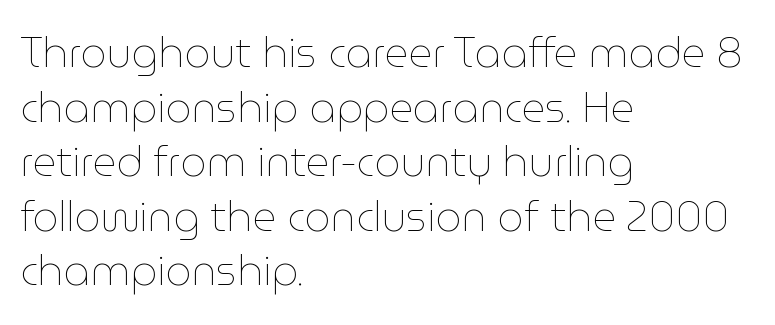
The image shows 41 px thin type, upright; set left-aligned, normal line spacing (1.33x), normal letter spacing, not underlined; low stroke contrast and a medium x-height.
